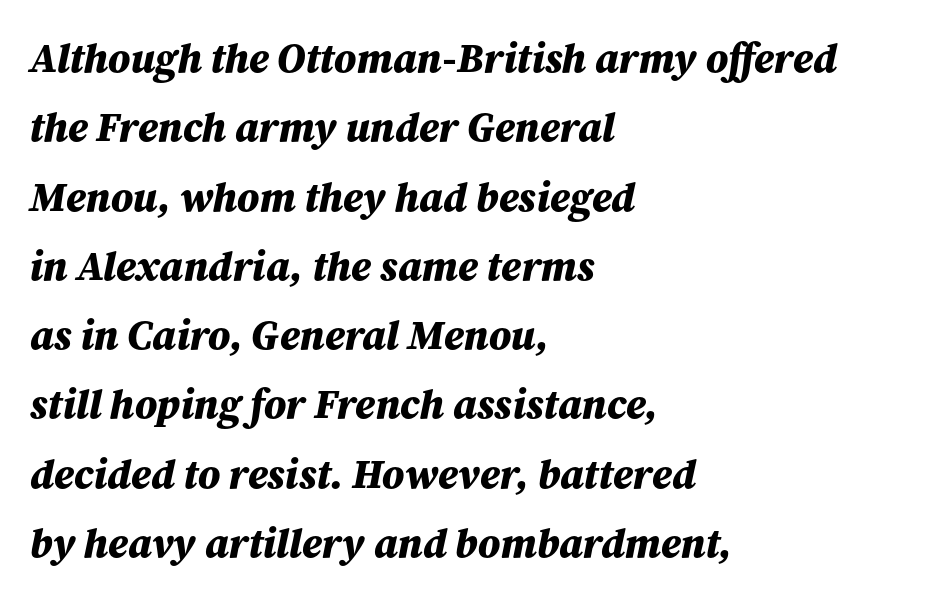
The image shows 41 px bold type, italic (leaning right); set left-aligned, normal line spacing (1.69x), normal letter spacing, not underlined; medium stroke contrast and a medium x-height.
